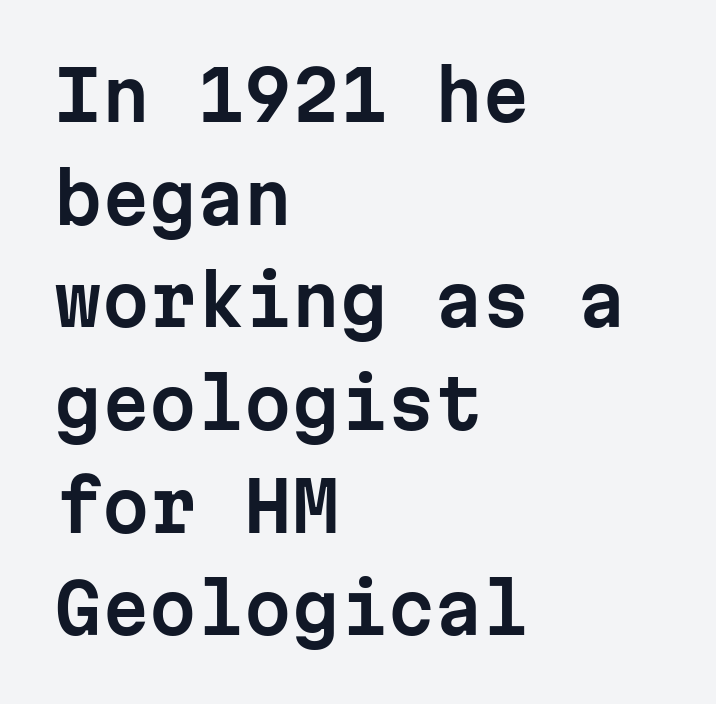
{"serif": "no", "italic": "no", "width": "normal", "stroke_contrast": "low", "x_height": "medium", "monospaced": "yes", "underline": "no", "align": "left", "line_spacing": "normal", "line_spacing_ratio": 1.51, "letter_spacing": "normal", "letter_spacing_em": 0.0, "glyph_px": 68}
